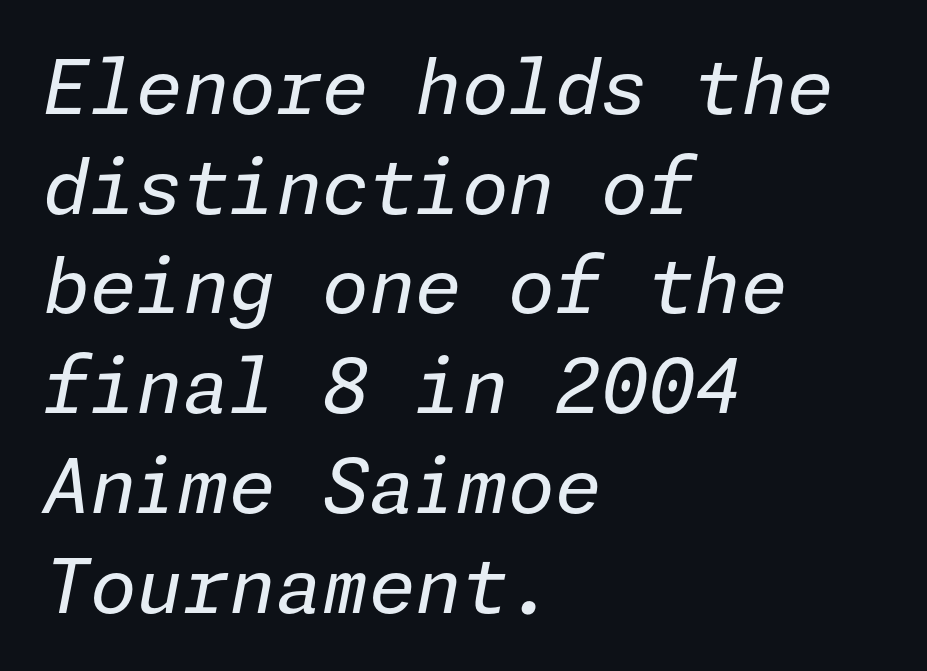
{"italic": "yes", "lean": "right", "slant_degrees": 11, "bold": "no", "weight": "regular", "width": "normal", "stroke_contrast": "low", "x_height": "medium", "underline": "no", "align": "left", "line_spacing": "normal", "line_spacing_ratio": 1.33, "letter_spacing": "normal", "letter_spacing_em": 0.0, "glyph_px": 75}
